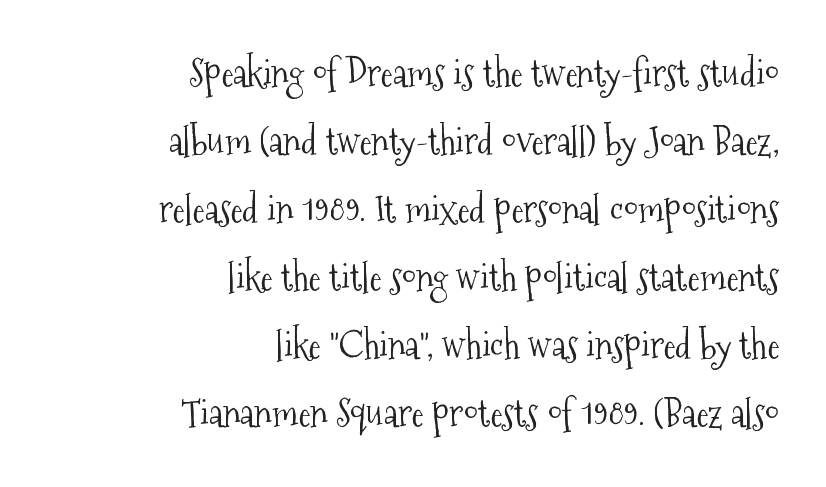
The image shows 37 px light, condensed serif type, upright; set right-aligned, line spacing 1.84x, normal letter spacing, not underlined; medium stroke contrast and a medium x-height.
